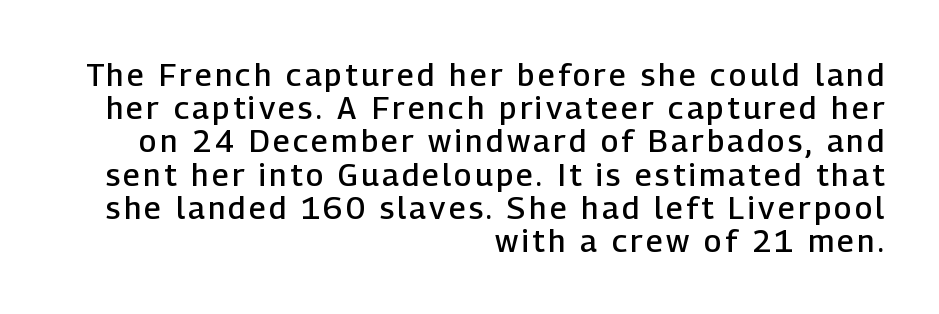
Q: Is the text bold? A: Semi-bold.
Q: Is the text italic (slanted)? A: No, it is upright.
Q: Is the typeface a serif or a sans-serif typeface? A: Sans-serif.
Q: Is the text underlined? A: No.
Q: How is the paragraph aligned? A: Right-aligned.
Q: Is the spacing between lines tight, normal or loose? A: Tight.
Q: Width (condensed, normal, or wide)? A: Normal.
Q: Stroke contrast? A: Low.
Q: x-height? A: Medium.
Q: Monospaced? A: No.
